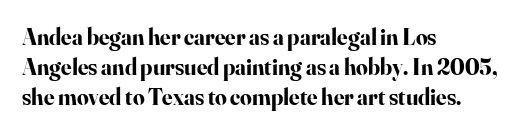
The image shows 23 px bold type, upright; set left-aligned, normal line spacing (1.3x), normal letter spacing, not underlined.
